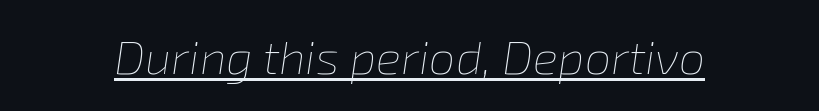
The image shows 47 px thin type, italic (leaning right); set normal letter spacing, underlined; low stroke contrast and a medium x-height.
